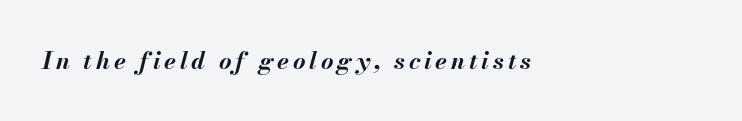
Check the space under the baseline: it is left empty. Would a proofreader flag this as italicized? Yes. Is the type bold? Yes — the strokes are clearly thick and heavy. The setting favours the left margin, as ordinary paragraphs usually do.
